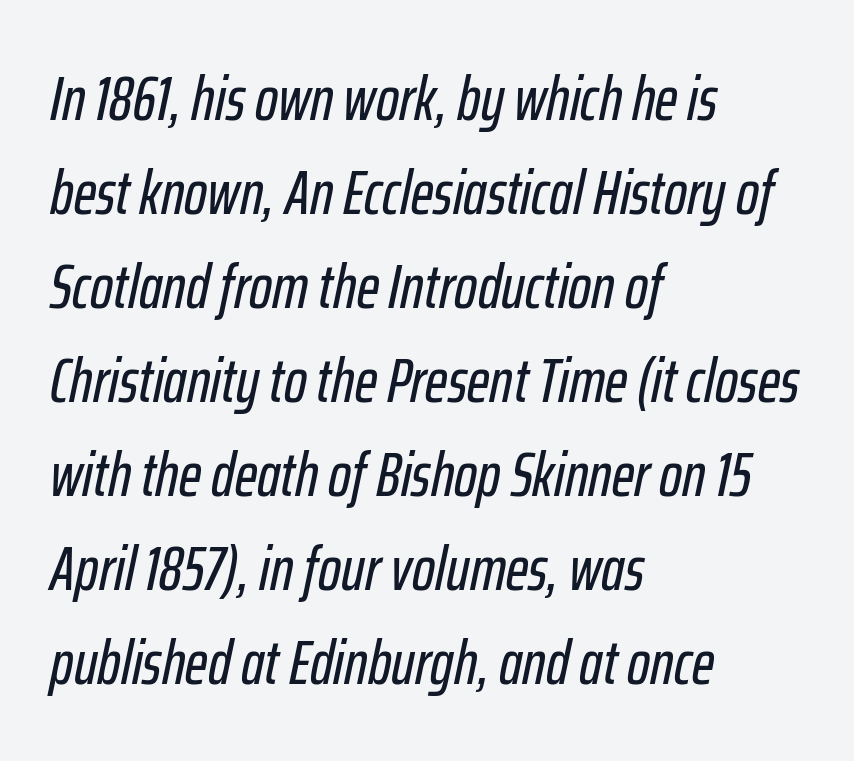
Clear beneath every line of the passage. This rendering leaves character spacing at its baseline value. These lines are rendered in a variable-pitch font. The glyphs look as if they've been sheared to an angle. The rag falls on the right side of this text block.
